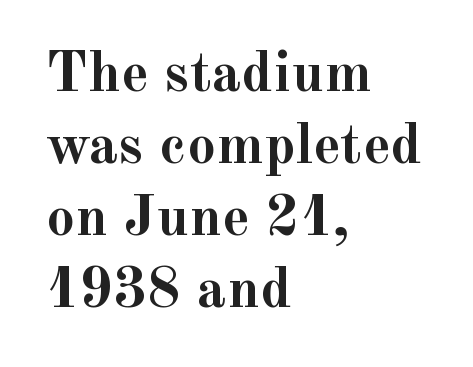
Q: Is the text bold? A: Yes.
Q: Is the text italic (slanted)? A: No, it is upright.
Q: Is the typeface a serif or a sans-serif typeface? A: Serif.
Q: Is the text underlined? A: No.
Q: How is the paragraph aligned? A: Left-aligned.
Q: Is the spacing between letters normal or unusually wide? A: Normal.
Q: Width (condensed, normal, or wide)? A: Normal.
Q: x-height? A: Small.
Q: Monospaced? A: No.
